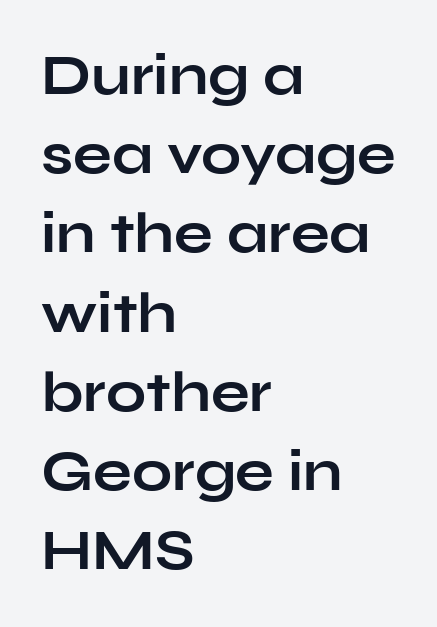
Q: Is the text bold? A: Yes.
Q: Is the text italic (slanted)? A: No, it is upright.
Q: Is the typeface a serif or a sans-serif typeface? A: Sans-serif.
Q: Is the text underlined? A: No.
Q: How is the paragraph aligned? A: Left-aligned.
Q: Is the spacing between letters normal or unusually wide? A: Normal.
Q: Is the spacing between lines tight, normal or loose? A: Normal.
Q: Width (condensed, normal, or wide)? A: Wide.
Q: Stroke contrast? A: Low.
Q: x-height? A: Medium.
Q: Monospaced? A: No.
